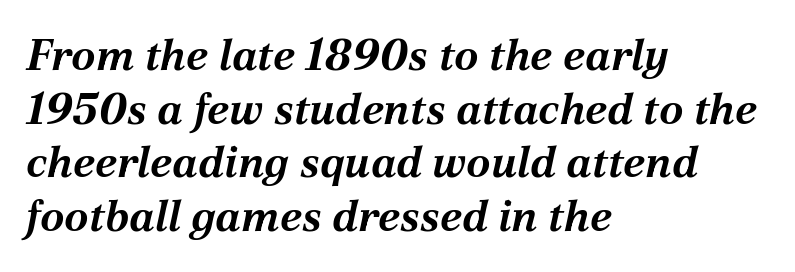
The glyphs are unaccompanied by any horizontal stroke below them. Varying glyph widths throughout — classic text-font behaviour. Line beginnings align vertically; line endings do not. Does the lettering tilt? It does — this is italic. Glyph-to-glyph distance matches everyday printed text.
